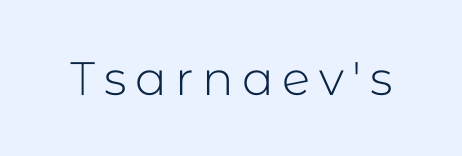
The image shows 47 px light sans-serif type, upright; set not underlined; low stroke contrast and a medium x-height.
